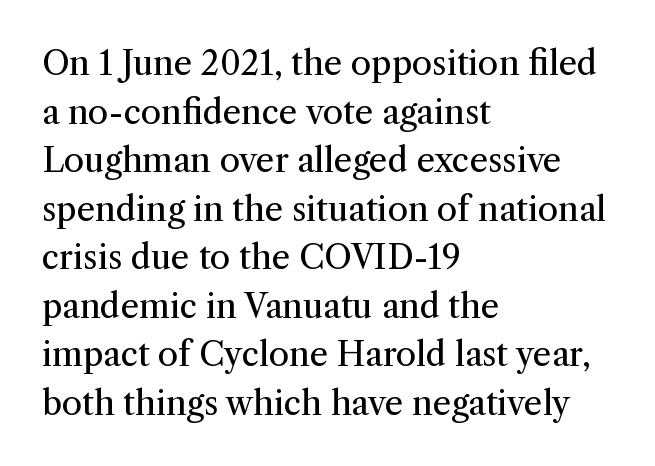
The image shows 33 px regular-weight serif type, upright; set left-aligned, normal line spacing (1.47x), normal letter spacing, not underlined; medium stroke contrast and a medium x-height.
